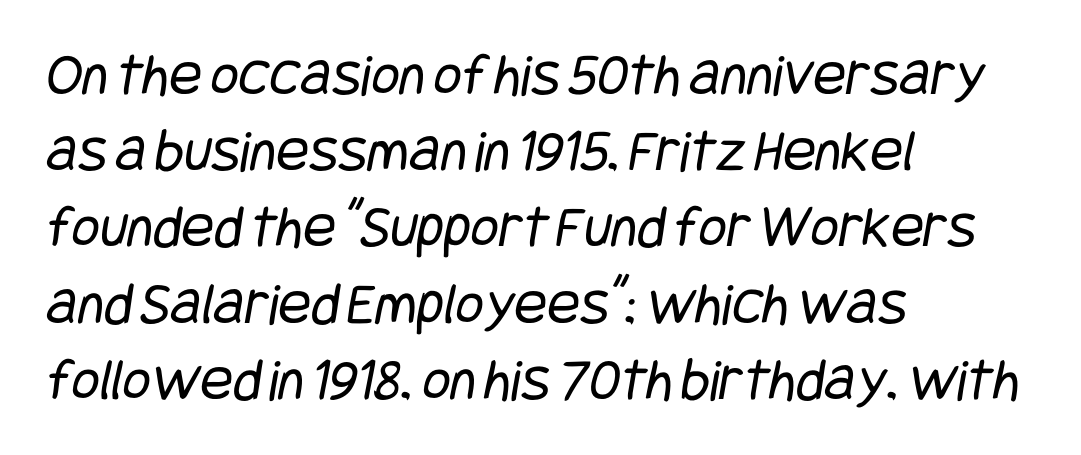
{"serif": "no", "bold": "no", "weight": "regular", "width": "condensed", "stroke_contrast": "low", "x_height": "large", "underline": "no", "align": "left", "line_spacing": "normal", "line_spacing_ratio": 1.25, "letter_spacing": "normal", "letter_spacing_em": 0.0, "glyph_px": 61}
